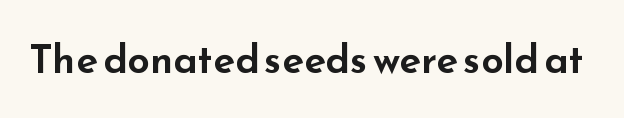
The image shows 40 px wide sans-serif type, upright; set normal letter spacing, not underlined; low stroke contrast and a small x-height.
